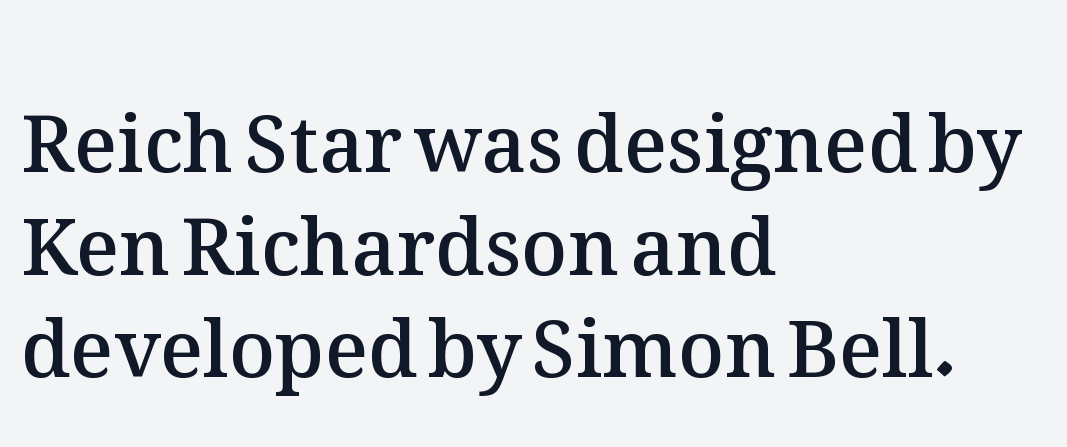
The image shows 79 px semibold type, upright; set left-aligned, normal line spacing (1.3x), normal letter spacing, not underlined; medium stroke contrast and a medium x-height.
